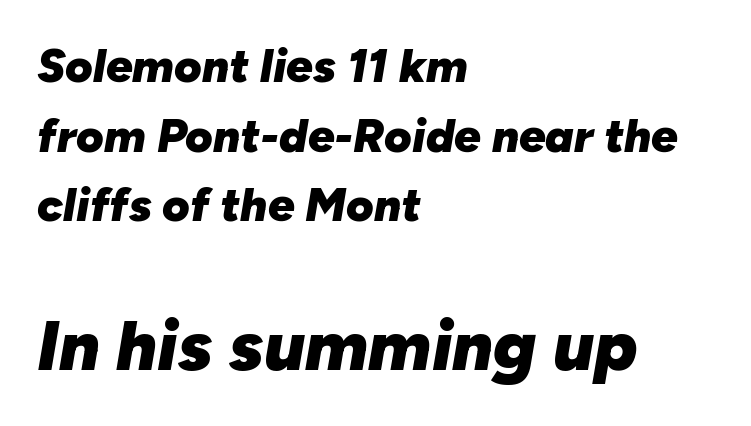
The image shows 71 px heavy type, italic (leaning right); set left-aligned, normal line spacing (1.48x), normal letter spacing, not underlined; the second (bottom) block is 1.51x larger; low stroke contrast and a medium x-height.
